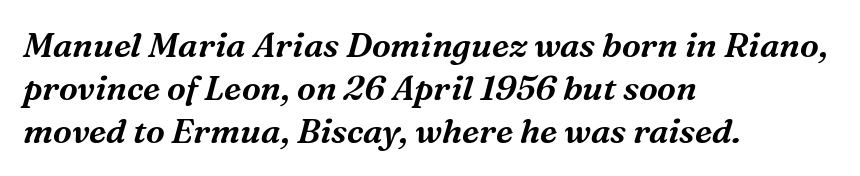
The image shows 34 px serif type, italic (leaning right); set left-aligned, normal line spacing (1.27x), normal letter spacing, not underlined; medium stroke contrast and a medium x-height.
